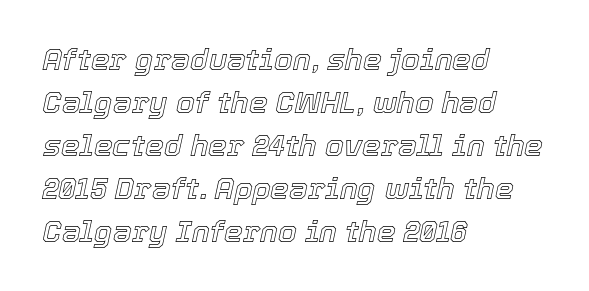
Do the characters align in a grid? No, the font is proportional. The font's italic variant was chosen for this text. No extra tracking has been applied to these lines. The strip under each line holds only bare page. Line starts are locked; line ends wander.
